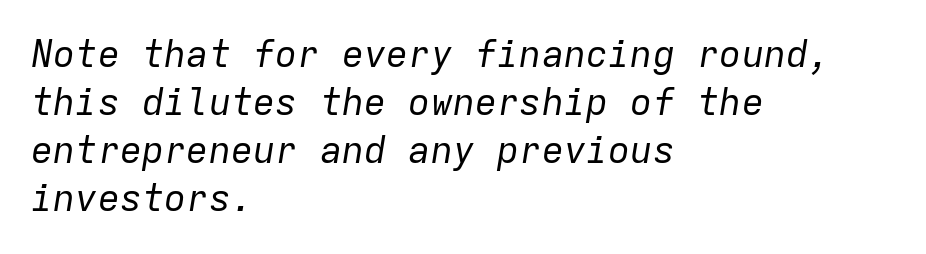
Q: Is the text bold? A: No.
Q: Is the text italic (slanted)? A: Yes, it leans right by about 9 degrees.
Q: Is the text underlined? A: No.
Q: How is the paragraph aligned? A: Left-aligned.
Q: Is the spacing between letters normal or unusually wide? A: Normal.
Q: Is the spacing between lines tight, normal or loose? A: Normal.
Q: Width (condensed, normal, or wide)? A: Normal.
Q: Stroke contrast? A: Low.
Q: x-height? A: Medium.
Q: Monospaced? A: Yes.
